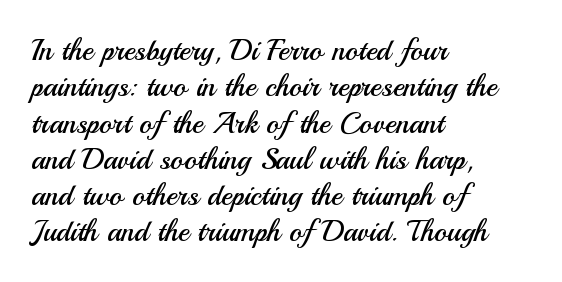
{"serif": "no", "bold": "no", "weight": "regular", "width": "normal", "stroke_contrast": "medium", "x_height": "small", "monospaced": "no", "underline": "no", "align": "left", "line_spacing_ratio": 1.21, "letter_spacing": "normal", "letter_spacing_em": 0.0, "glyph_px": 30}
